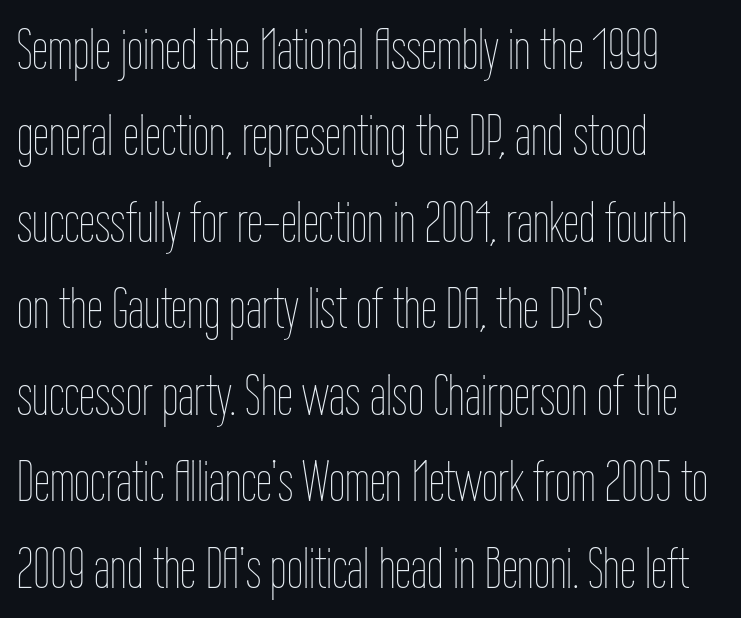
The image shows 58 px thin, condensed type, upright; set left-aligned, normal line spacing (1.49x), normal letter spacing, not underlined; low stroke contrast and a medium x-height.
